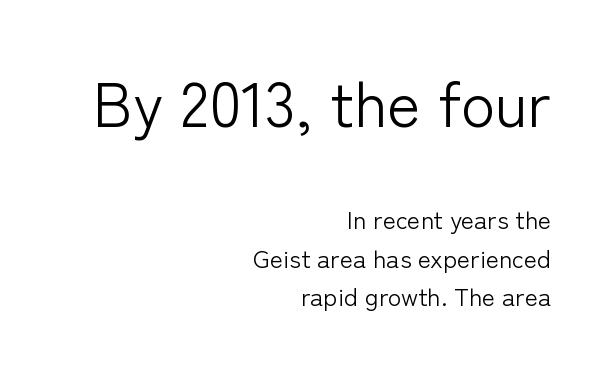
{"serif": "no", "italic": "no", "bold": "no", "weight": "light", "width": "normal", "stroke_contrast": "low", "x_height": "medium", "monospaced": "no", "underline": "no", "align": "right", "line_spacing": "normal", "line_spacing_ratio": 1.54, "letter_spacing": "normal", "letter_spacing_em": 0.0, "larger_block": "first", "size_ratio": 2.52, "glyph_px": 63}
